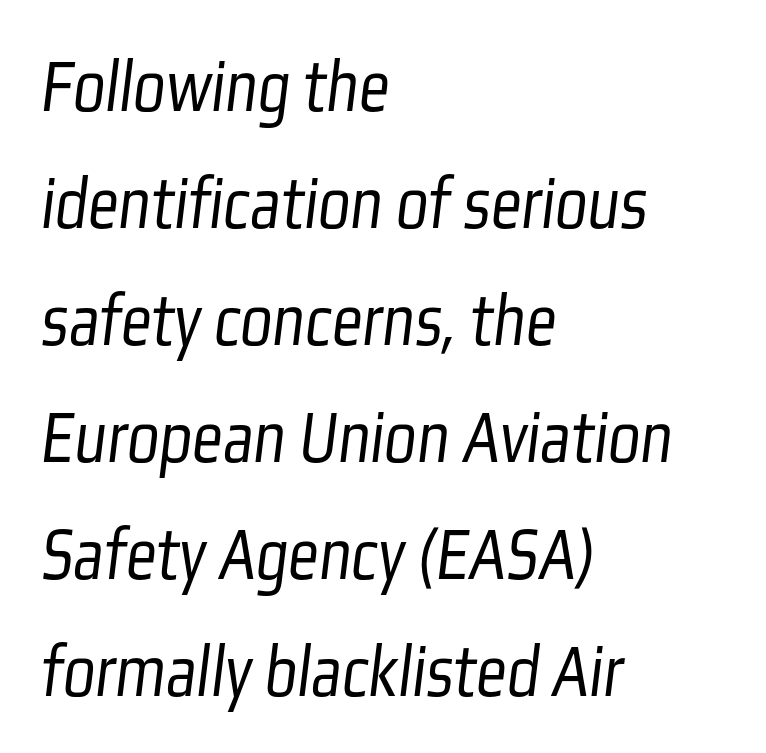
The image shows 76 px light, condensed sans-serif type; set left-aligned, normal line spacing (1.54x), normal letter spacing, not underlined; low stroke contrast and a medium x-height.
